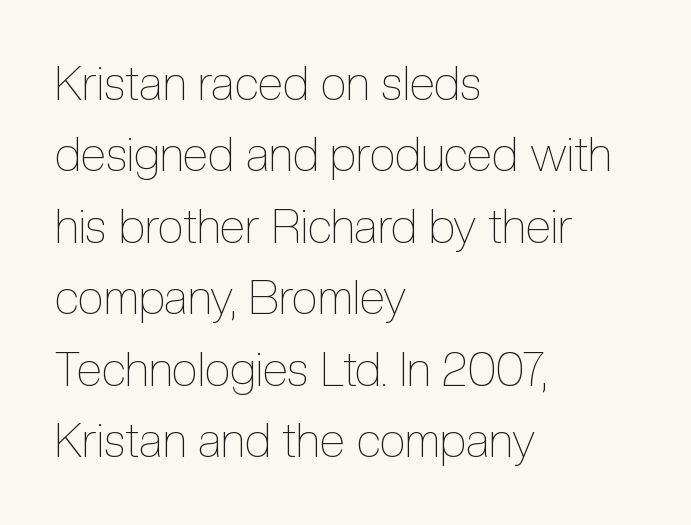
Is the type heavy? It reads as light-to-regular instead. Bare-footed words on every line. Here the designer chose a conventional face with non-uniform glyph widths. Notice how the passage keeps a crisp vertical edge on the left only. Regular leading. Posture: straight, roman, zero tilt.
